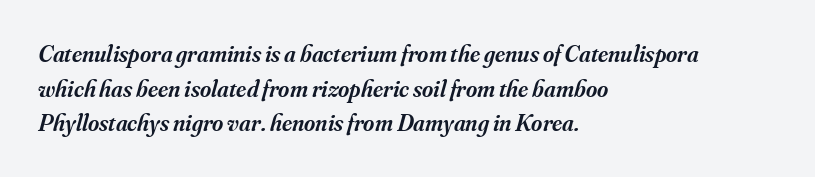
Lines of text with bare space underneath. This rendering uses left alignment, leaving the right contour irregular. Does the lettering tilt? It does — this is italic. If you measured baseline to baseline, you'd find a middling distance. Each word holds together tightly as a unit, with standard inter-letter gaps.
